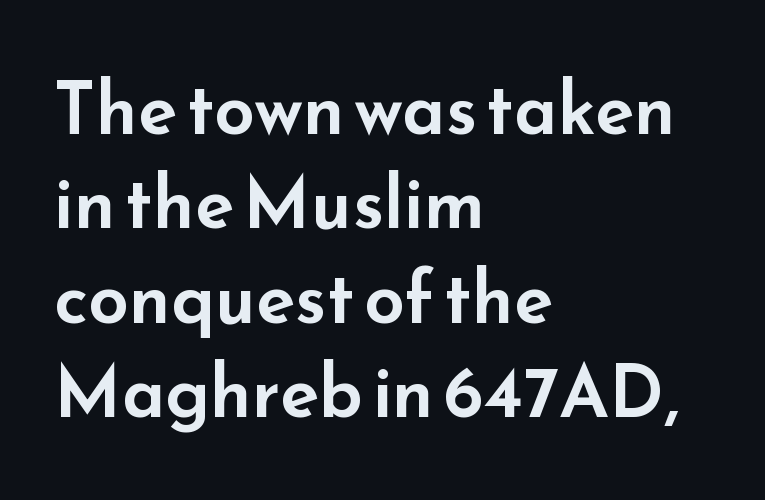
{"serif": "no", "italic": "no", "width": "wide", "stroke_contrast": "low", "x_height": "small", "monospaced": "no", "underline": "no", "align": "left", "line_spacing": "normal", "line_spacing_ratio": 1.31, "letter_spacing": "normal", "letter_spacing_em": 0.0, "glyph_px": 72}
